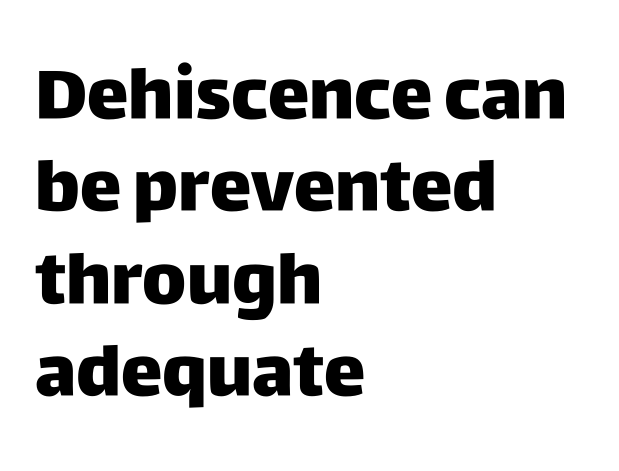
Q: Is the text bold? A: Yes.
Q: Is the text italic (slanted)? A: No, it is upright.
Q: Is the typeface a serif or a sans-serif typeface? A: Sans-serif.
Q: Is the text underlined? A: No.
Q: How is the paragraph aligned? A: Left-aligned.
Q: Is the spacing between letters normal or unusually wide? A: Normal.
Q: Is the spacing between lines tight, normal or loose? A: Normal.
Q: Width (condensed, normal, or wide)? A: Normal.
Q: Stroke contrast? A: Low.
Q: x-height? A: Large.
Q: Monospaced? A: No.
